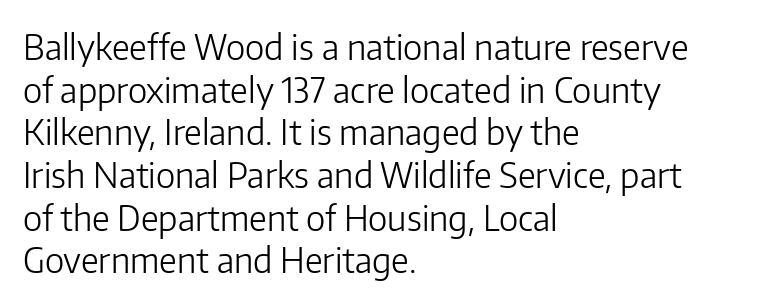
The image shows 35 px light sans-serif type, upright; set left-aligned, line spacing 1.22x, normal letter spacing, not underlined; low stroke contrast and a medium x-height.
